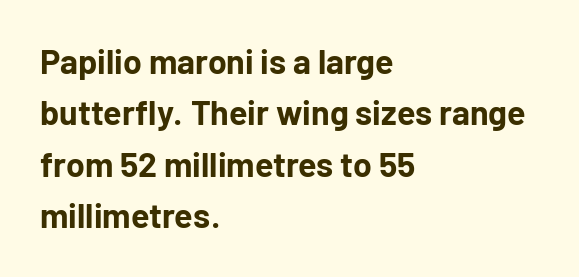
The image shows 34 px bold sans-serif type, upright; set left-aligned, normal line spacing (1.51x), normal letter spacing, not underlined; low stroke contrast and a medium x-height.
